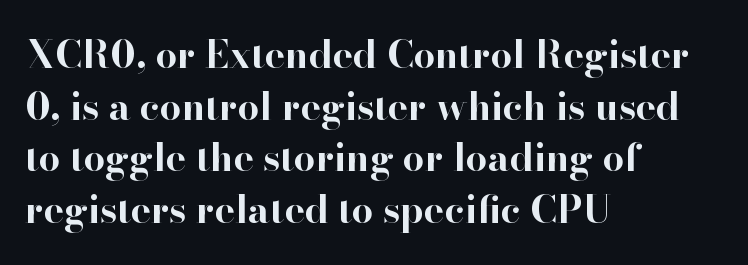
The line texture is even and compact thanks to regular tracking. The rendering anchors every line to the left-hand side. The type sits square on the baseline with zero lean. The rendering uses a moderate line-height, typical for paragraphs. A typesetter would label this face a serif.
